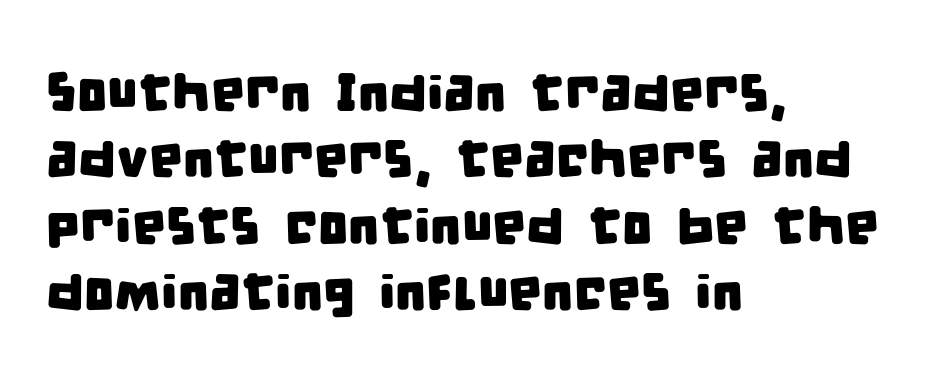
The image shows 54 px condensed sans-serif type; set left-aligned, line spacing 1.23x, normal letter spacing, not underlined; low stroke contrast and a large x-height.
